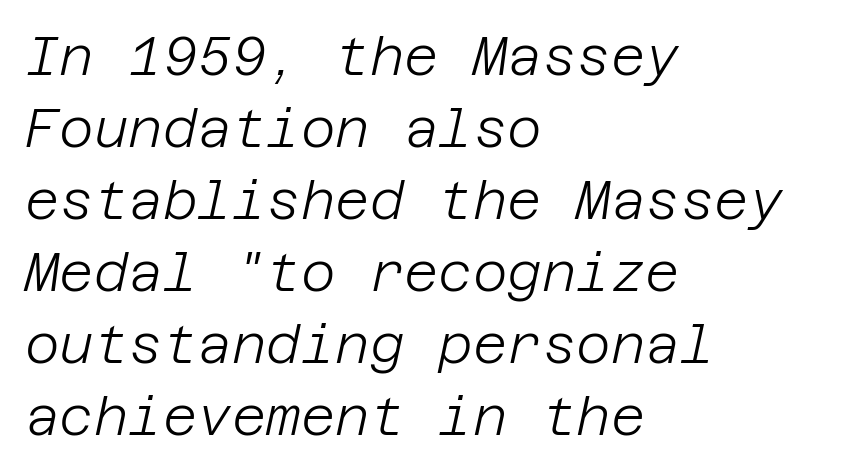
{"italic": "yes", "lean": "right", "slant_degrees": 12, "bold": "no", "weight": "light", "width": "normal", "stroke_contrast": "low", "x_height": "large", "underline": "no", "align": "left", "line_spacing": "normal", "line_spacing_ratio": 1.36, "letter_spacing": "normal", "letter_spacing_em": 0.0, "glyph_px": 53}
